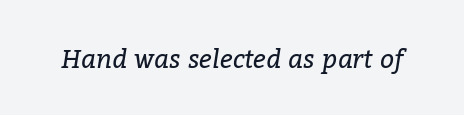
How are the letters spaced? Ordinarily, with no added tracking. Letters have the restrained weight of plain body copy at most. The specimen omits any rule beneath the text block's lines. Slanted lettering throughout.
